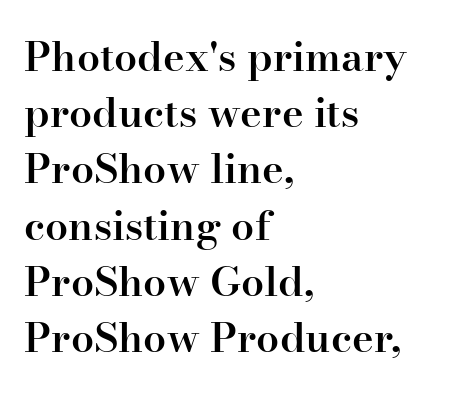
The image shows 41 px semibold serif type, upright; set left-aligned, normal line spacing (1.37x), normal letter spacing, not underlined; high stroke contrast and a small x-height.
